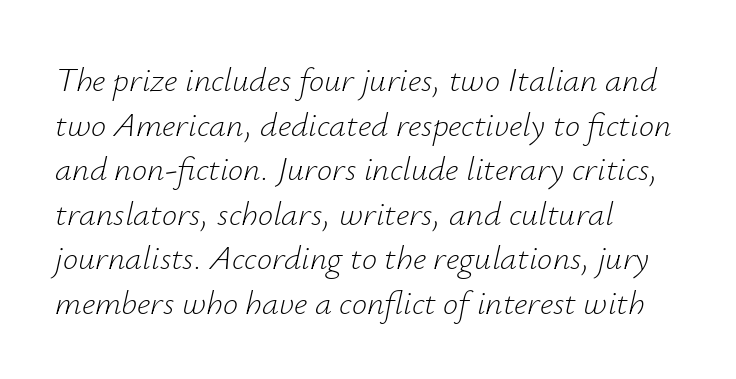
Compared with typical paragraphs, the rows here are spaced about the same. Yep, that's italic — everything's leaning. Proportional: the letters do not fall into vertical columns. The passage is arranged the way most books set body copy — flush left. Unmarked baselines from the first word to the last. The letterforms sit shoulder to shoulder at normal distance.
